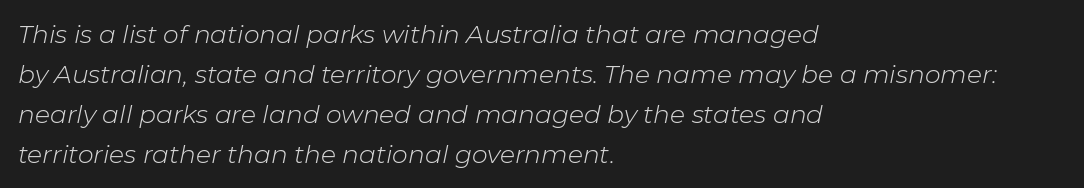
Q: Is the text bold? A: No.
Q: Is the text italic (slanted)? A: Yes, it leans right by about 11 degrees.
Q: Is the text underlined? A: No.
Q: How is the paragraph aligned? A: Left-aligned.
Q: Is the spacing between letters normal or unusually wide? A: Normal.
Q: Is the spacing between lines tight, normal or loose? A: Normal.
